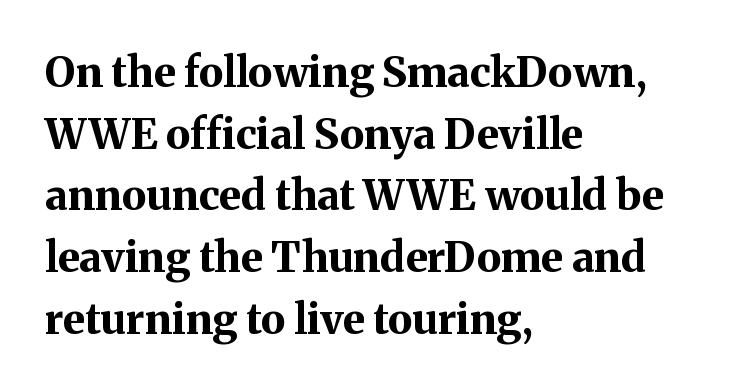
The image shows 42 px bold serif type, upright; set left-aligned, normal line spacing (1.47x), normal letter spacing, not underlined; medium stroke contrast and a medium x-height.
